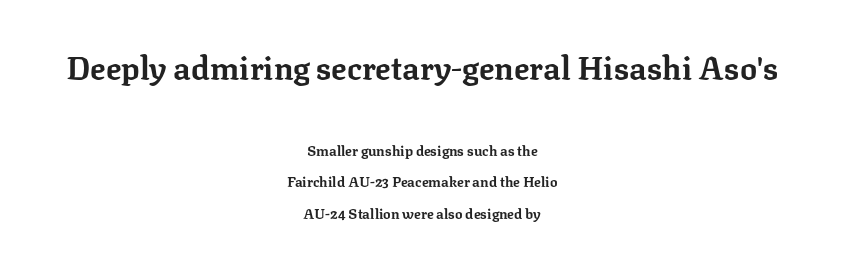
The image shows 32 px bold serif type, upright; set centered, loose line spacing (2.28x), normal letter spacing, not underlined; the first (top) block is 2.29x larger; low stroke contrast and a medium x-height.
